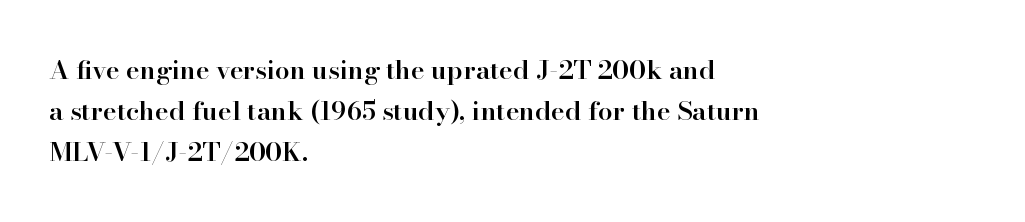
Bold? Not quite — semibold, heavier than regular but stopping short. In CSS terms this would be text-align: left. Does extra space separate the letters? No, they use regular spacing. How would I describe the line gaps? Plain and ordinary. Unlike italic type, these characters show no tilt at all. Honestly, there is no underline to notice here at all.
